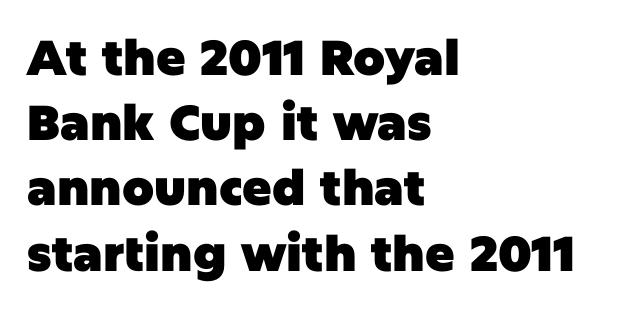
The image shows 49 px heavy sans-serif type, upright; set left-aligned, normal line spacing (1.33x), normal letter spacing, not underlined; low stroke contrast and a large x-height.
